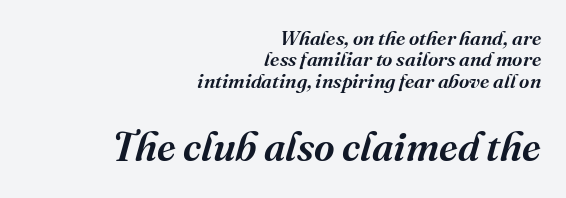
{"serif": "yes", "italic": "yes", "lean": "right", "slant_degrees": 16, "bold": "semi", "weight": "semibold", "width": "normal", "stroke_contrast": "medium", "x_height": "medium", "monospaced": "no", "underline": "no", "align": "right", "line_spacing": "tight", "line_spacing_ratio": 1.07, "letter_spacing": "normal", "letter_spacing_em": 0.0, "larger_block": "second", "size_ratio": 2.0, "glyph_px": 40}
